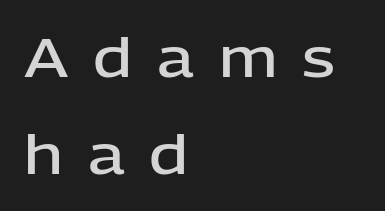
No italicization has been applied; the sample stays upright. Varying glyph widths throughout — classic text-font behaviour. Type without underlining. The face used here is rendered with a markedly widened letterfit.
